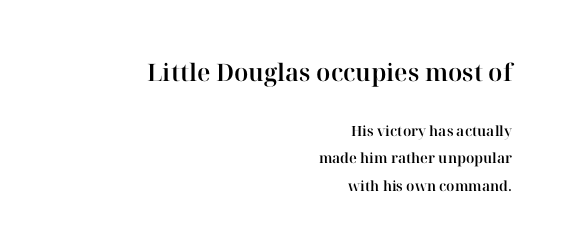
{"italic": "no", "underline": "no", "align": "right", "line_spacing": "loose", "line_spacing_ratio": 1.95, "letter_spacing": "normal", "letter_spacing_em": 0.0, "larger_block": "first", "size_ratio": 1.71, "glyph_px": 24}
